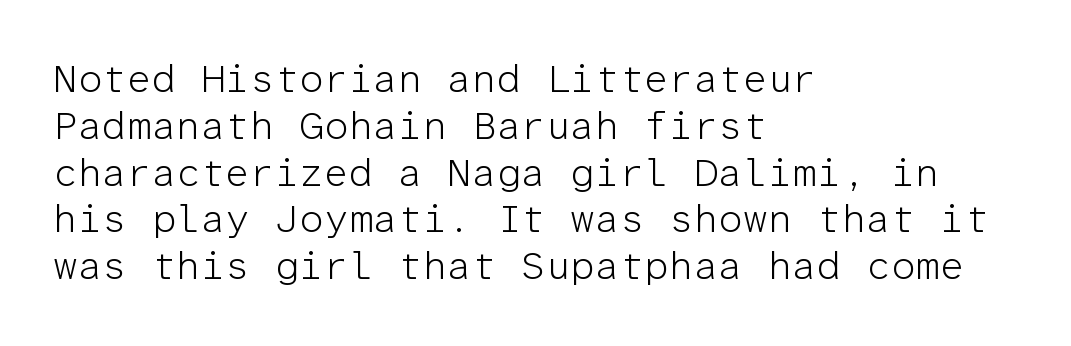
Q: Is the text bold? A: No.
Q: Is the text italic (slanted)? A: No, it is upright.
Q: Is the typeface a serif or a sans-serif typeface? A: Sans-serif.
Q: Is the text underlined? A: No.
Q: How is the paragraph aligned? A: Left-aligned.
Q: Is the spacing between letters normal or unusually wide? A: Normal.
Q: Width (condensed, normal, or wide)? A: Normal.
Q: Stroke contrast? A: Low.
Q: x-height? A: Medium.
Q: Monospaced? A: Yes.
